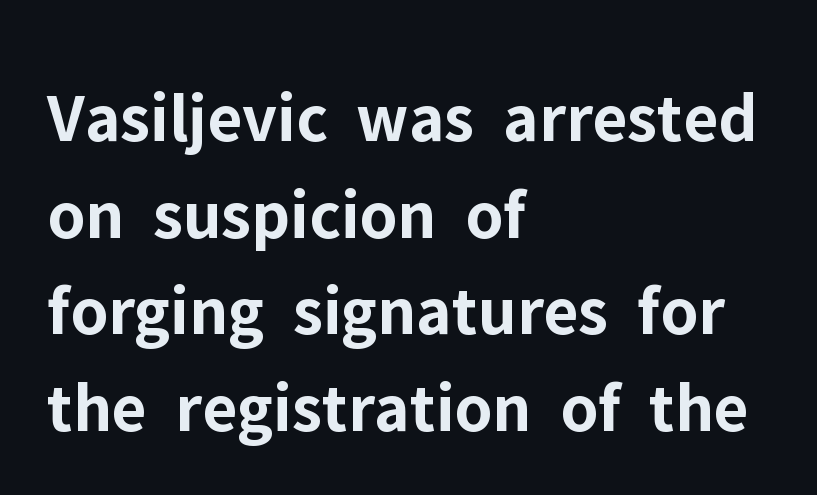
The image shows 71 px bold sans-serif type, upright; set left-aligned, normal line spacing (1.36x), normal letter spacing, not underlined; low stroke contrast and a medium x-height.
